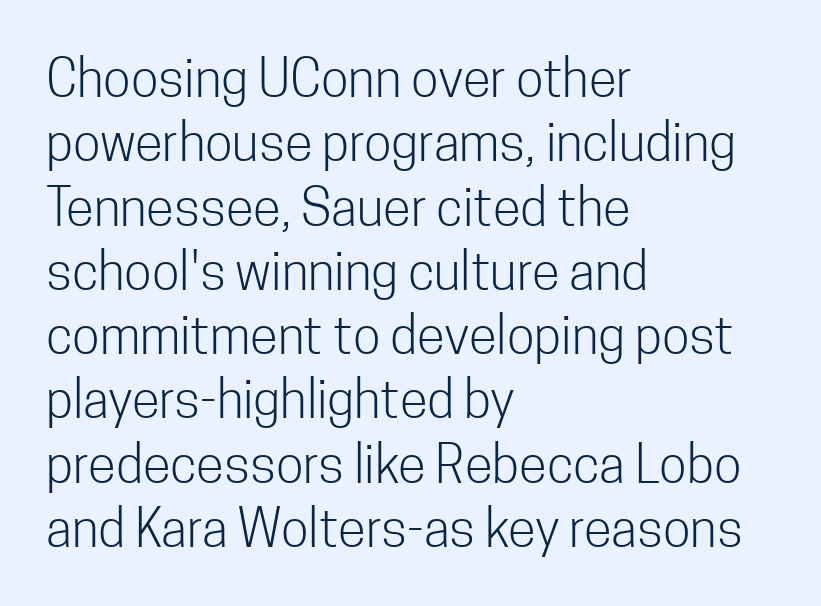
In terms of letterspacing, this is plain default setting. These lines are rendered in a variable-pitch font. Underlining? Definitely not there. A typesetter would label this face a sans. If you measured baseline to baseline, you'd find a middling distance. Stroke mass is kept to a normal reading level or below.
